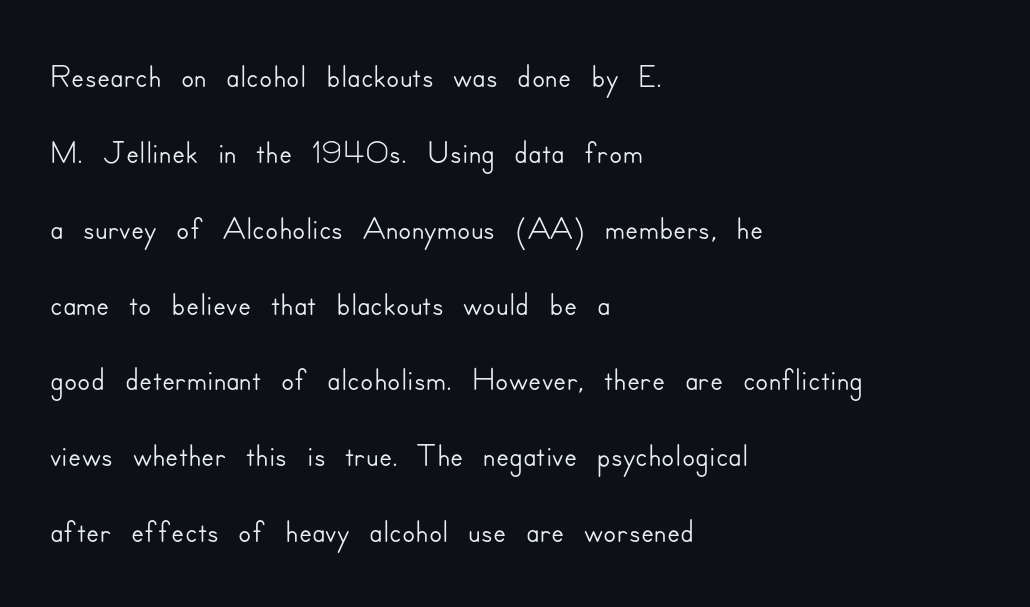
{"serif": "no", "italic": "no", "width": "normal", "stroke_contrast": "low", "x_height": "small", "monospaced": "no", "underline": "no", "align": "left", "line_spacing": "normal", "line_spacing_ratio": 1.58, "letter_spacing": "normal", "letter_spacing_em": 0.0, "glyph_px": 48}
